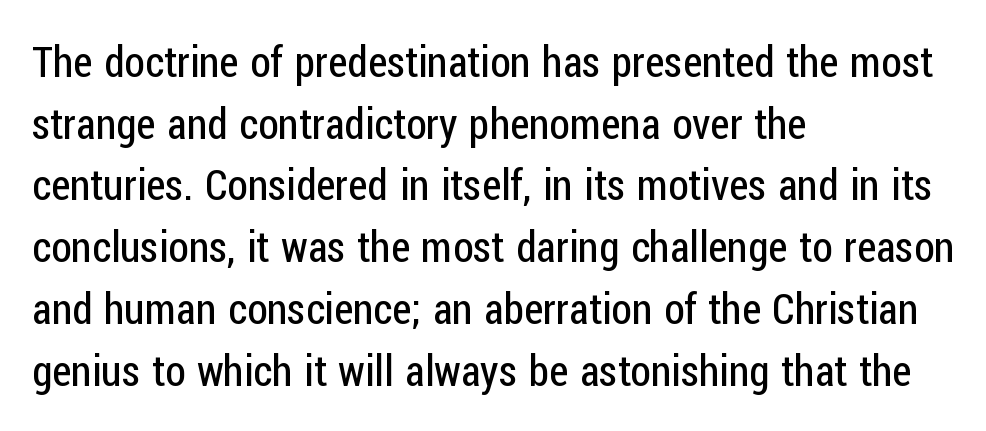
Q: Is the text bold? A: No.
Q: Is the text italic (slanted)? A: No, it is upright.
Q: Is the typeface a serif or a sans-serif typeface? A: Sans-serif.
Q: Is the text underlined? A: No.
Q: How is the paragraph aligned? A: Left-aligned.
Q: Is the spacing between letters normal or unusually wide? A: Normal.
Q: Is the spacing between lines tight, normal or loose? A: Normal.
Q: Width (condensed, normal, or wide)? A: Condensed.
Q: Stroke contrast? A: Low.
Q: x-height? A: Medium.
Q: Monospaced? A: No.
